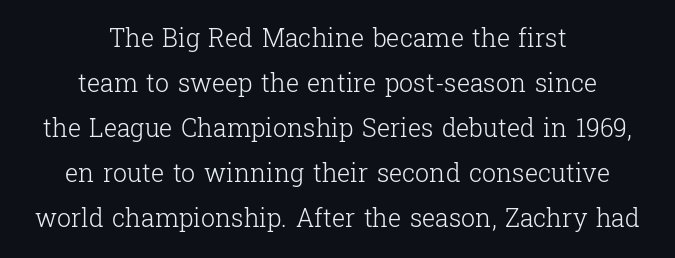
Q: Is the text bold? A: No.
Q: Is the text italic (slanted)? A: No, it is upright.
Q: Is the text underlined? A: No.
Q: How is the paragraph aligned? A: Centered.
Q: Is the spacing between letters normal or unusually wide? A: Normal.
